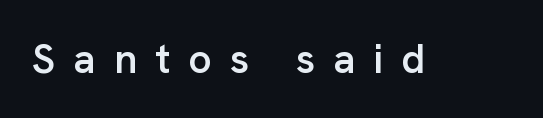
Unlike a traditional serif, this face leaves its strokes unadorned. Slightly chunky letters — semibold, I'd say, not full bold. A typesetter would call this proportional, since set widths differ per character. Spacing between characters has been opened up far beyond the box default.
